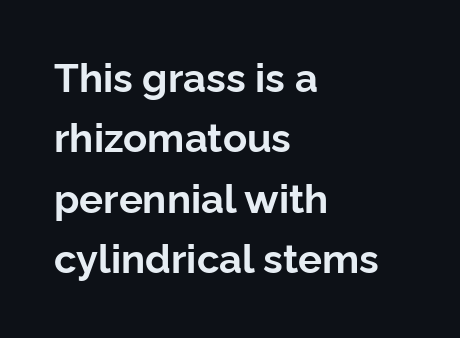
Q: Is the text bold? A: Yes.
Q: Is the text italic (slanted)? A: No, it is upright.
Q: Is the typeface a serif or a sans-serif typeface? A: Sans-serif.
Q: Is the text underlined? A: No.
Q: How is the paragraph aligned? A: Left-aligned.
Q: Is the spacing between letters normal or unusually wide? A: Normal.
Q: Is the spacing between lines tight, normal or loose? A: Normal.
Q: Width (condensed, normal, or wide)? A: Normal.
Q: Stroke contrast? A: Low.
Q: x-height? A: Medium.
Q: Monospaced? A: No.
